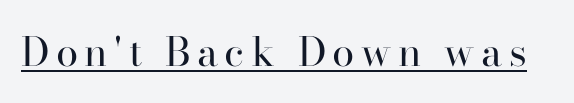
Q: Is the text bold? A: No.
Q: Is the text italic (slanted)? A: No, it is upright.
Q: Is the typeface a serif or a sans-serif typeface? A: Serif.
Q: Is the text underlined? A: Yes.
Q: Width (condensed, normal, or wide)? A: Normal.
Q: Stroke contrast? A: High.
Q: x-height? A: Small.
Q: Monospaced? A: No.
